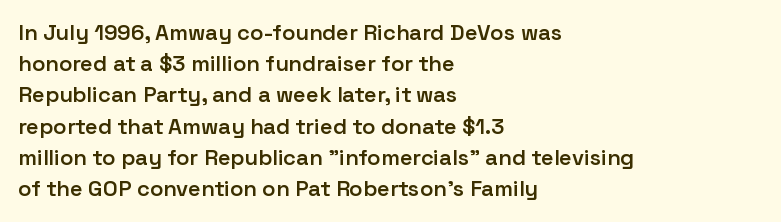
{"italic": "no", "bold": "semi", "underline": "no", "align": "left", "line_spacing": "normal", "line_spacing_ratio": 1.42, "letter_spacing": "normal", "letter_spacing_em": 0.0, "glyph_px": 22}
